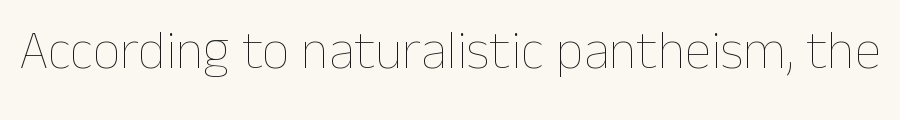
Q: Is the text bold? A: No.
Q: Is the text italic (slanted)? A: No, it is upright.
Q: Is the text underlined? A: No.
Q: Is the spacing between letters normal or unusually wide? A: Normal.
Q: Width (condensed, normal, or wide)? A: Normal.
Q: Stroke contrast? A: Low.
Q: x-height? A: Medium.
Q: Monospaced? A: No.
